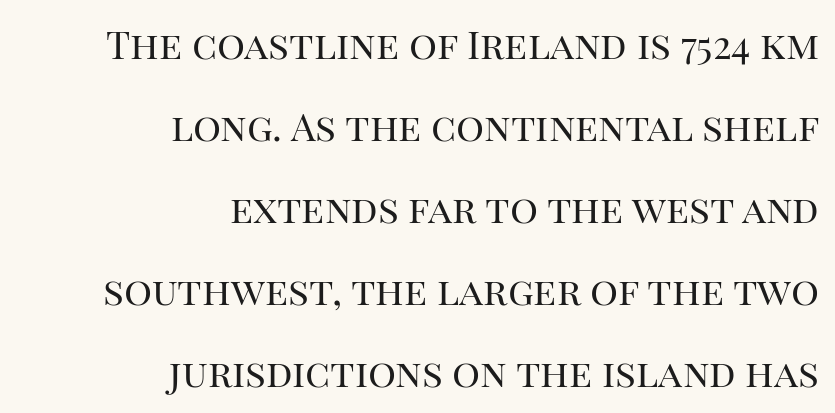
{"serif": "yes", "italic": "no", "bold": "no", "weight": "regular", "width": "normal", "stroke_contrast": "high", "x_height": "large", "monospaced": "no", "underline": "no", "align": "right", "line_spacing": "loose", "line_spacing_ratio": 2.1, "letter_spacing": "normal", "letter_spacing_em": 0.0, "glyph_px": 39}
